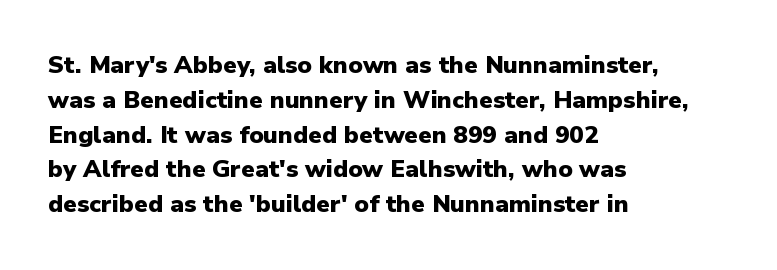
{"italic": "no", "bold": "yes", "underline": "no", "align": "left", "line_spacing": "normal", "line_spacing_ratio": 1.45, "letter_spacing": "normal", "letter_spacing_em": 0.0, "glyph_px": 24}
